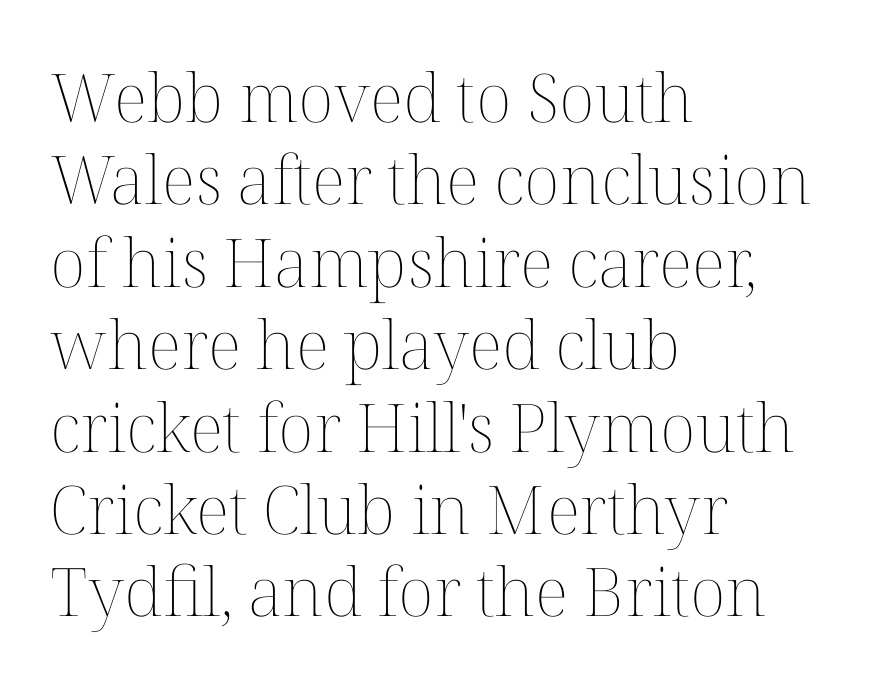
No letter is thick-stroked: the sample isn't bold. Does the lettering tilt? It doesn't — this is upright. Words float on clear page, feet unadorned. Note the varied advance widths — an 'i' is clearly narrower than an 'm'. These lines keep a tight, regular rhythm from letter to letter.
